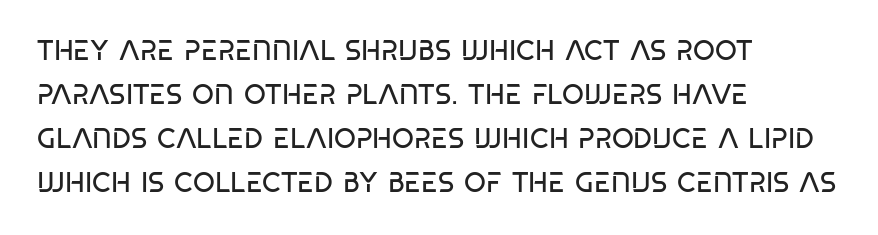
The type is set solid horizontally, with unmodified tracking. Evenly set lines give the paragraph a standard silhouette. The letters carry no serifs — their stems end cleanly without finishing strokes. The space directly below the letters is spotless. Spacing verdict: proportional, widths tailored to each character. Is the stroke heavy? The answer is a plain regular-or-lighter.
